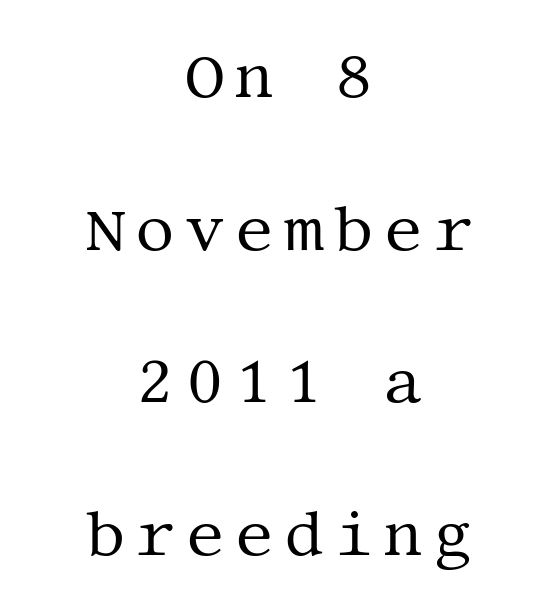
Alignment: centered. Is this a sans? No — the strokes have serifs. The letters look calm and open, with moderate or lighter stems. The lines are spread far apart with generous leading. Posture: upright roman. Underlining? Definitely not there.
